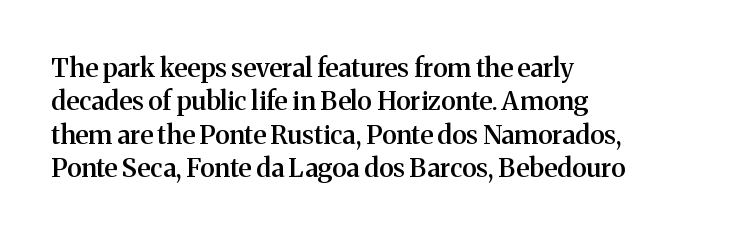
Q: Is the text bold? A: Semi-bold.
Q: Is the text italic (slanted)? A: No, it is upright.
Q: Is the text underlined? A: No.
Q: How is the paragraph aligned? A: Left-aligned.
Q: Is the spacing between letters normal or unusually wide? A: Normal.
Q: Is the spacing between lines tight, normal or loose? A: Normal.
